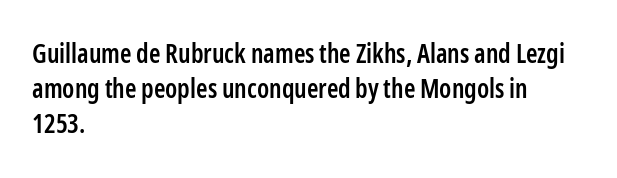
{"italic": "no", "bold": "semi", "underline": "no", "align": "left", "line_spacing": "normal", "line_spacing_ratio": 1.34, "letter_spacing": "normal", "letter_spacing_em": 0.0, "glyph_px": 26}
